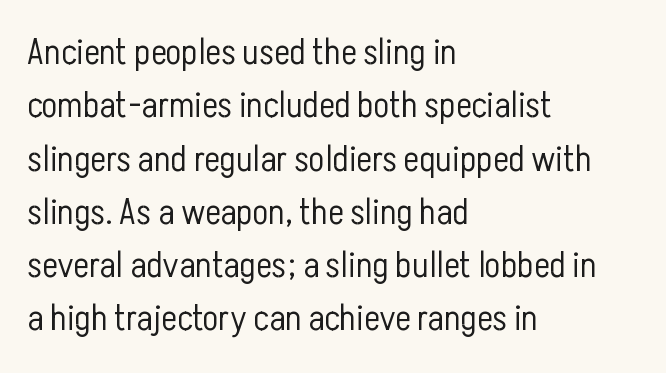
You can tell from the bare stems that sans-serif type was used. The ragged edge is on the right, which tells us the setting is flush left. The face used here is proportionally spaced, like ordinary book or web type. How would I describe the line gaps? Plain and ordinary. The specimen reads as upright at a glance.
